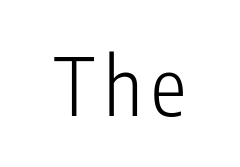
{"serif": "no", "italic": "no", "bold": "no", "weight": "light", "width": "condensed", "stroke_contrast": "low", "x_height": "medium", "monospaced": "no", "underline": "no", "glyph_px": 80}
